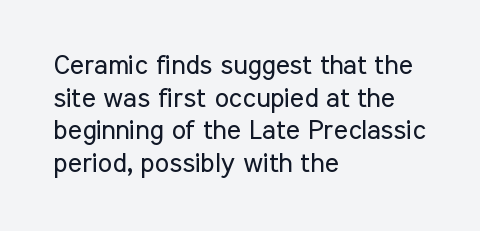
Q: Is the text bold? A: No.
Q: Is the text italic (slanted)? A: No, it is upright.
Q: Is the text underlined? A: No.
Q: How is the paragraph aligned? A: Left-aligned.
Q: Is the spacing between letters normal or unusually wide? A: Normal.
